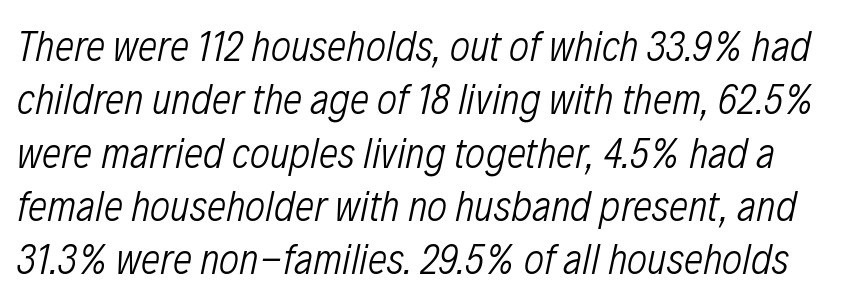
Q: Is the text bold? A: No.
Q: Is the text italic (slanted)? A: Yes, it leans right by about 12 degrees.
Q: Is the text underlined? A: No.
Q: Is the spacing between letters normal or unusually wide? A: Normal.
Q: Width (condensed, normal, or wide)? A: Condensed.
Q: Stroke contrast? A: Low.
Q: x-height? A: Medium.
Q: Monospaced? A: No.
